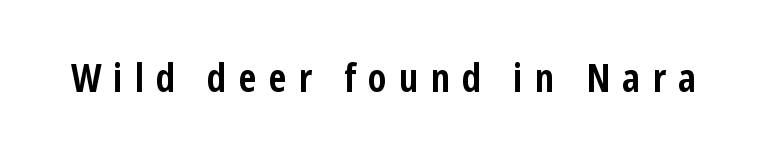
The string is rendered with underlining switched off. Spacing verdict: proportional, widths tailored to each character. These lines have a slow, spaced-out rhythm from letter to letter. Nope, not italic — everything's standing straight. Nothing sits at the stroke ends, so this counts as sans-serif.
